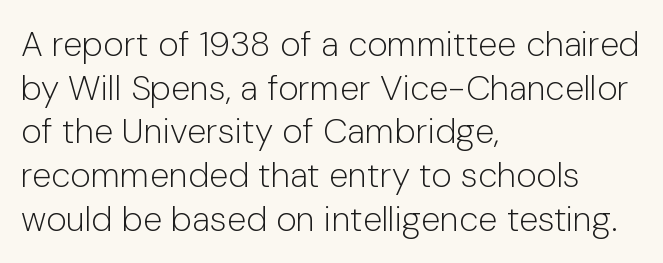
Q: Is the text bold? A: No.
Q: Is the text italic (slanted)? A: No, it is upright.
Q: Is the typeface a serif or a sans-serif typeface? A: Sans-serif.
Q: Is the text underlined? A: No.
Q: How is the paragraph aligned? A: Left-aligned.
Q: Is the spacing between letters normal or unusually wide? A: Normal.
Q: Is the spacing between lines tight, normal or loose? A: Normal.
Q: Width (condensed, normal, or wide)? A: Normal.
Q: Stroke contrast? A: Low.
Q: x-height? A: Medium.
Q: Monospaced? A: No.
